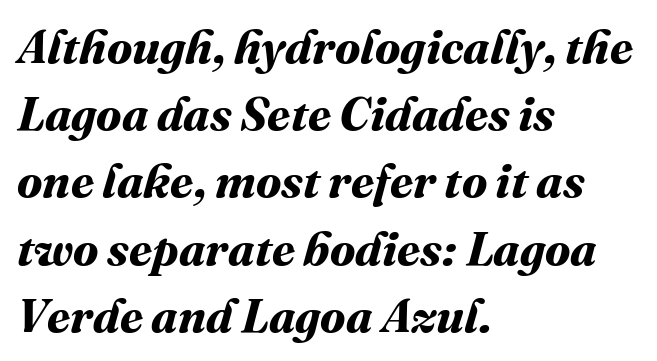
Q: Is the text bold? A: Yes.
Q: Is the text underlined? A: No.
Q: How is the paragraph aligned? A: Left-aligned.
Q: Is the spacing between letters normal or unusually wide? A: Normal.
Q: Is the spacing between lines tight, normal or loose? A: Normal.
Q: Width (condensed, normal, or wide)? A: Normal.
Q: Stroke contrast? A: Medium.
Q: x-height? A: Medium.
Q: Monospaced? A: No.
